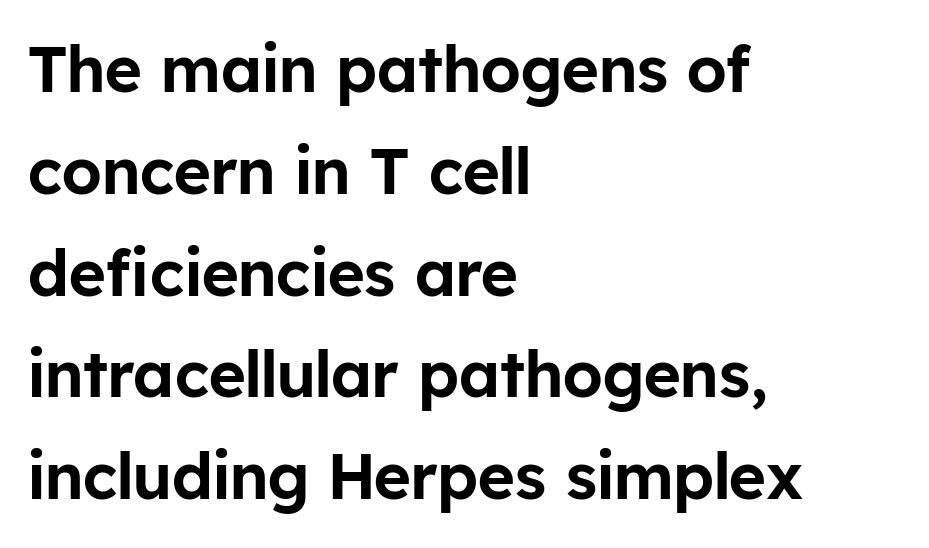
The image shows 64 px sans-serif type, upright; set left-aligned, normal line spacing (1.59x), normal letter spacing, not underlined; low stroke contrast and a medium x-height.
